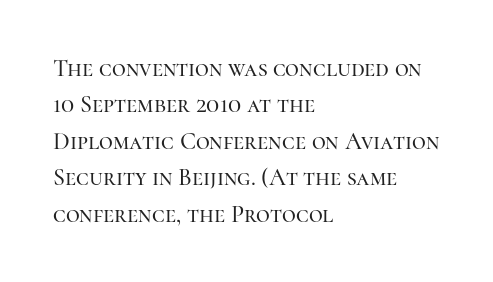
{"italic": "no", "underline": "no", "align": "left", "line_spacing": "normal", "line_spacing_ratio": 1.52, "letter_spacing": "normal", "letter_spacing_em": 0.0, "glyph_px": 24}
